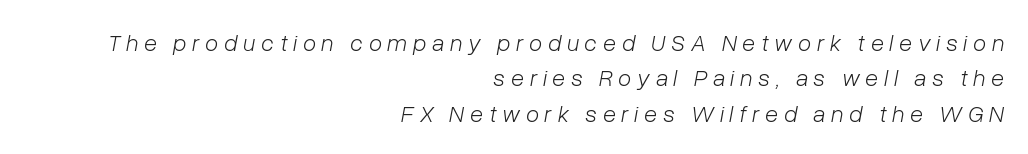
Would a proofreader flag this as italicized? Yes. What's the leading like? Ordinary, nothing unusual. Unmarked baselines from the first word to the last. Unbolded letterforms with no extra heft. Line endings align vertically; line beginnings do not. Here the glyphs are tracked loosely, breaking word shapes into spaced letters.
